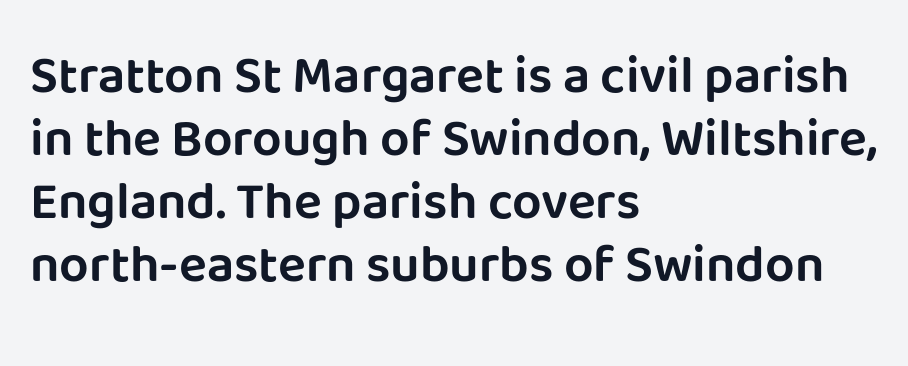
Q: Is the text italic (slanted)? A: No, it is upright.
Q: Is the typeface a serif or a sans-serif typeface? A: Sans-serif.
Q: Is the text underlined? A: No.
Q: How is the paragraph aligned? A: Left-aligned.
Q: Is the spacing between letters normal or unusually wide? A: Normal.
Q: Width (condensed, normal, or wide)? A: Normal.
Q: Stroke contrast? A: Low.
Q: x-height? A: Large.
Q: Monospaced? A: No.
